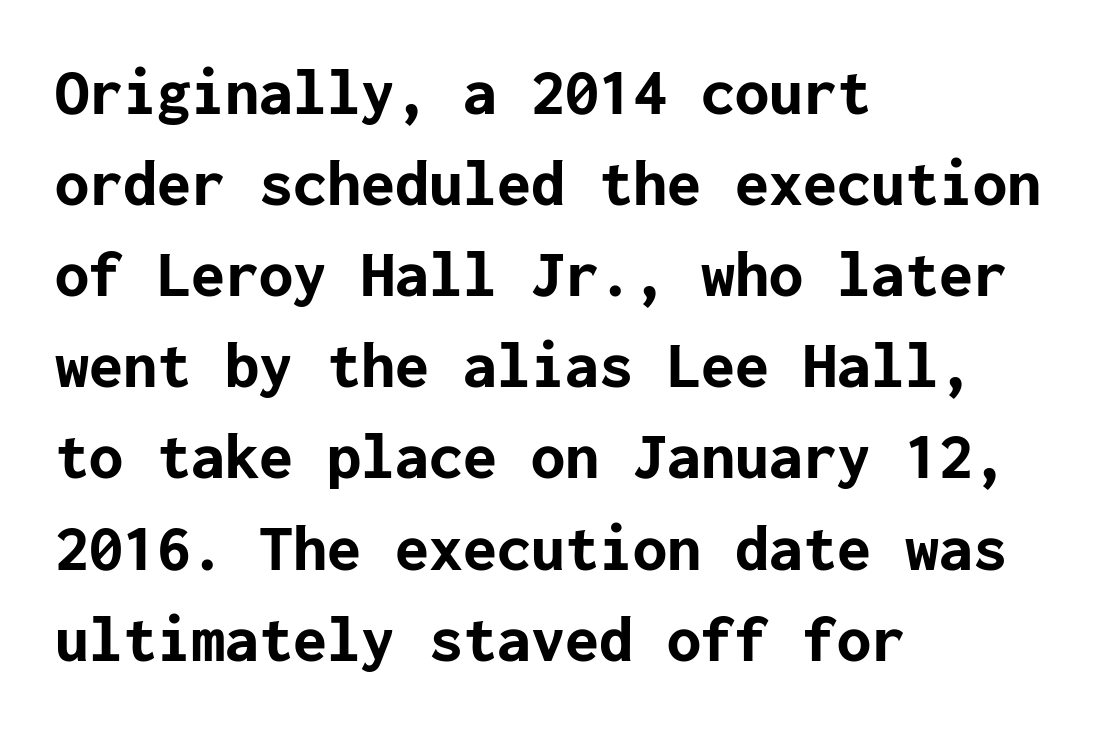
The image shows 68 px bold sans-serif type, upright; set left-aligned, normal line spacing (1.34x), normal letter spacing, not underlined; low stroke contrast and a medium x-height.
